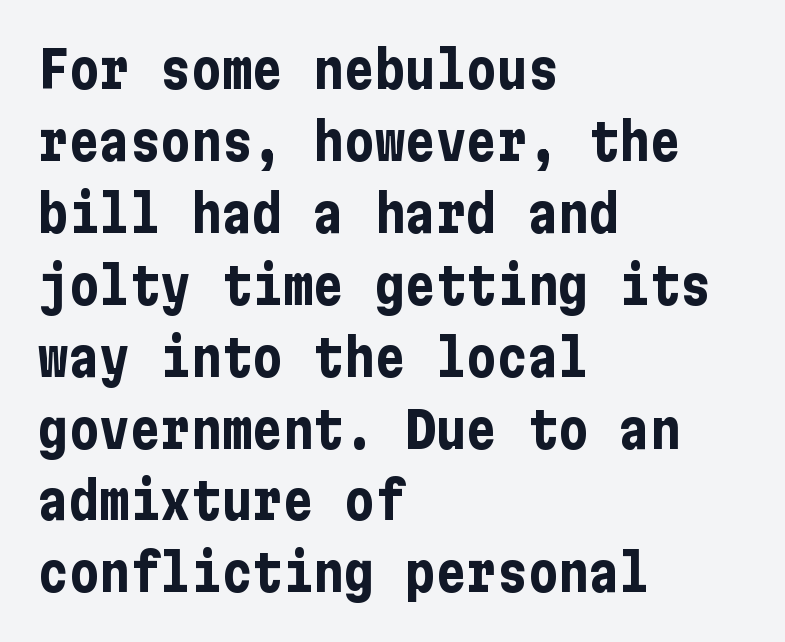
{"serif": "no", "italic": "no", "bold": "yes", "weight": "bold", "width": "condensed", "stroke_contrast": "low", "x_height": "medium", "underline": "no", "align": "left", "line_spacing": "normal", "line_spacing_ratio": 1.41, "letter_spacing": "normal", "letter_spacing_em": 0.0, "glyph_px": 51}
